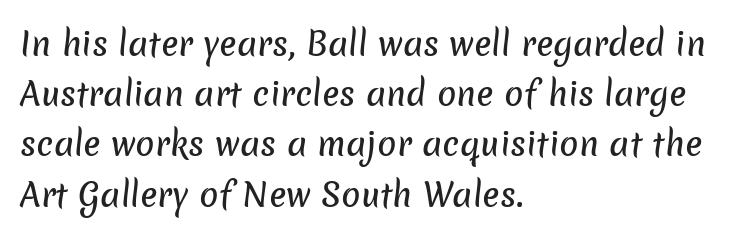
Q: Is the typeface a serif or a sans-serif typeface? A: Sans-serif.
Q: Is the text underlined? A: No.
Q: How is the paragraph aligned? A: Left-aligned.
Q: Is the spacing between letters normal or unusually wide? A: Normal.
Q: Is the spacing between lines tight, normal or loose? A: Normal.
Q: Width (condensed, normal, or wide)? A: Normal.
Q: Stroke contrast? A: Low.
Q: x-height? A: Medium.
Q: Monospaced? A: No.
